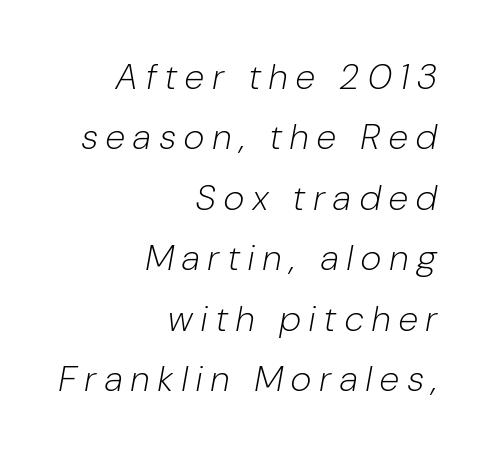
Would a proofreader flag this as italicized? Yes. This reads as an unemphasized weight, regular at the heaviest. The rendering inserts visible extra space after every character. Looks like regular typesetting: each glyph gets only the width it needs. Lines of text with bare space underneath. The compositor pushed each line to the right boundary.
